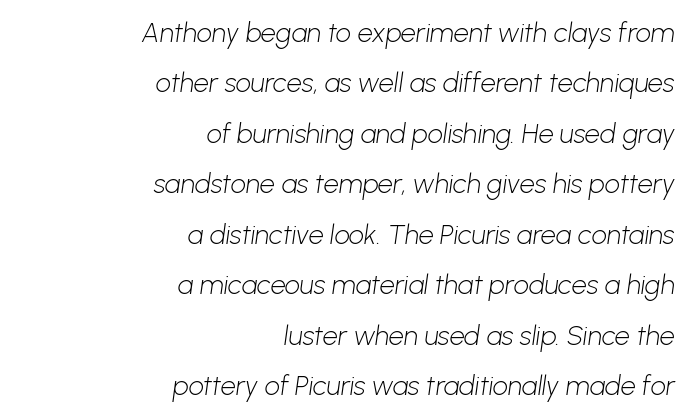
Q: Is the text bold? A: No.
Q: Is the text underlined? A: No.
Q: How is the paragraph aligned? A: Right-aligned.
Q: Is the spacing between letters normal or unusually wide? A: Normal.
